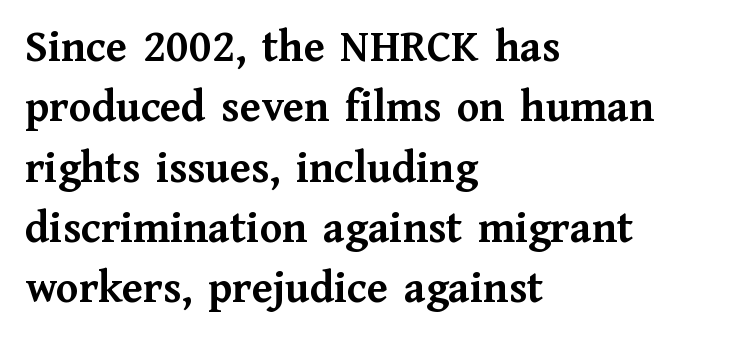
The image shows 46 px semibold serif type, upright; set left-aligned, normal line spacing (1.31x), normal letter spacing, not underlined; medium stroke contrast and a medium x-height.
